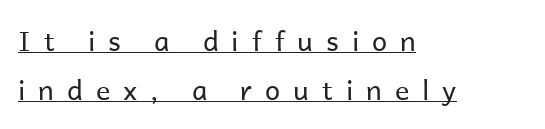
The image shows 27 px text type, upright; set left-aligned, line spacing 1.81x, unusually wide letter spacing (+0.48 em), underlined.
